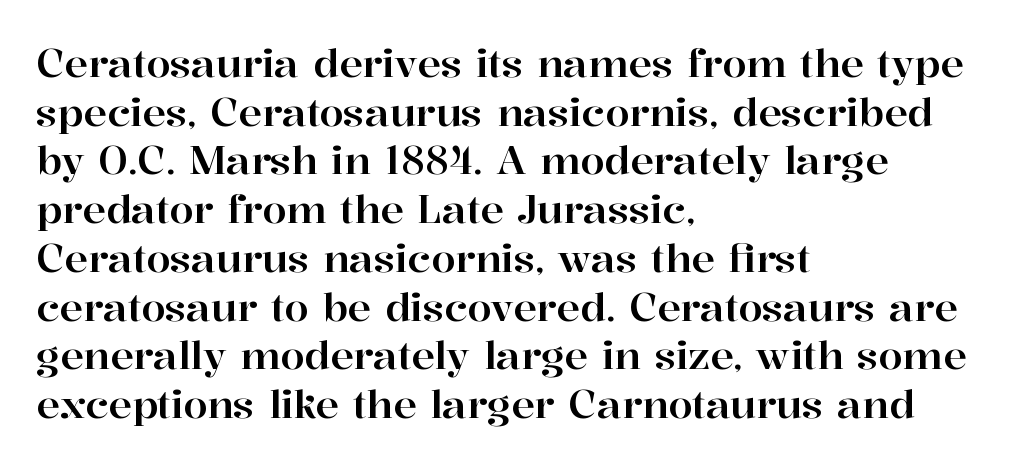
The text block is weighted toward the left margin, trailing off unevenly rightward. Does extra space separate the letters? No, they use regular spacing. A typesetter would call this proportional, since set widths differ per character. Clear beneath every line of the passage. Italic? Not at all — the glyphs are vertical.
